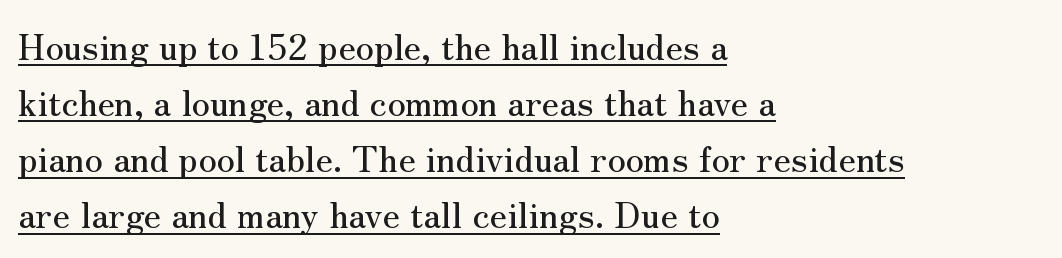
The image shows 36 px serif type, upright; set left-aligned, normal line spacing (1.56x), normal letter spacing, underlined; medium stroke contrast and a small x-height.
